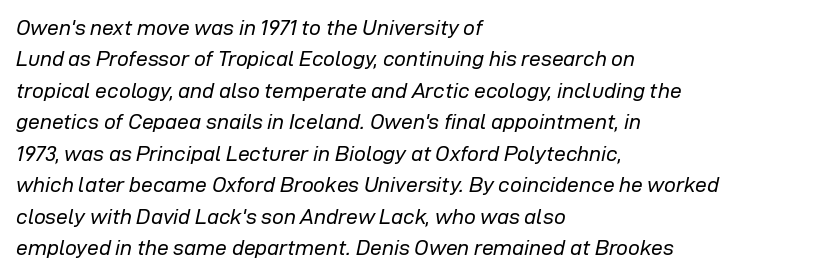
Q: Is the text bold? A: No.
Q: Is the text italic (slanted)? A: Yes, it leans right by about 12 degrees.
Q: Is the text underlined? A: No.
Q: How is the paragraph aligned? A: Left-aligned.
Q: Is the spacing between letters normal or unusually wide? A: Normal.
Q: Is the spacing between lines tight, normal or loose? A: Normal.
